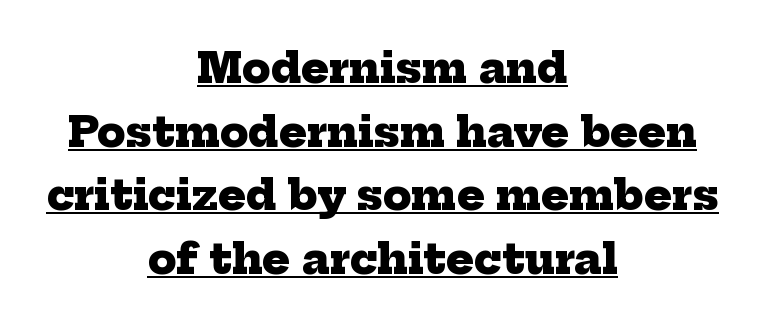
Q: Is the text bold? A: Yes.
Q: Is the typeface a serif or a sans-serif typeface? A: Serif.
Q: Is the text underlined? A: Yes.
Q: How is the paragraph aligned? A: Centered.
Q: Is the spacing between letters normal or unusually wide? A: Normal.
Q: Is the spacing between lines tight, normal or loose? A: Normal.
Q: Width (condensed, normal, or wide)? A: Normal.
Q: Stroke contrast? A: Low.
Q: x-height? A: Medium.
Q: Monospaced? A: No.
